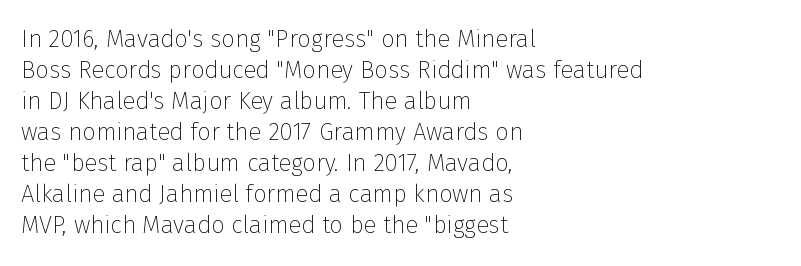
These lines keep a tight, regular rhythm from letter to letter. Notice how descenders clear the ascenders below comfortably — that's standard leading. These lines were composed using upright roman letters. One-word summary of the alignment: left. Nobody drew a line under any word here. The typesetting does not lean heavy: it is not bold.
